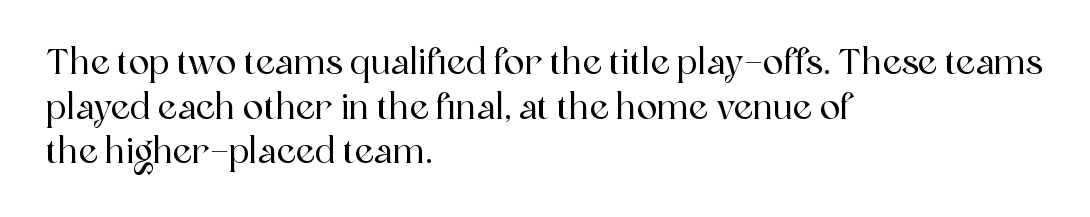
The image shows 34 px serif type, upright; set left-aligned, normal line spacing (1.31x), normal letter spacing, not underlined; a medium x-height.
